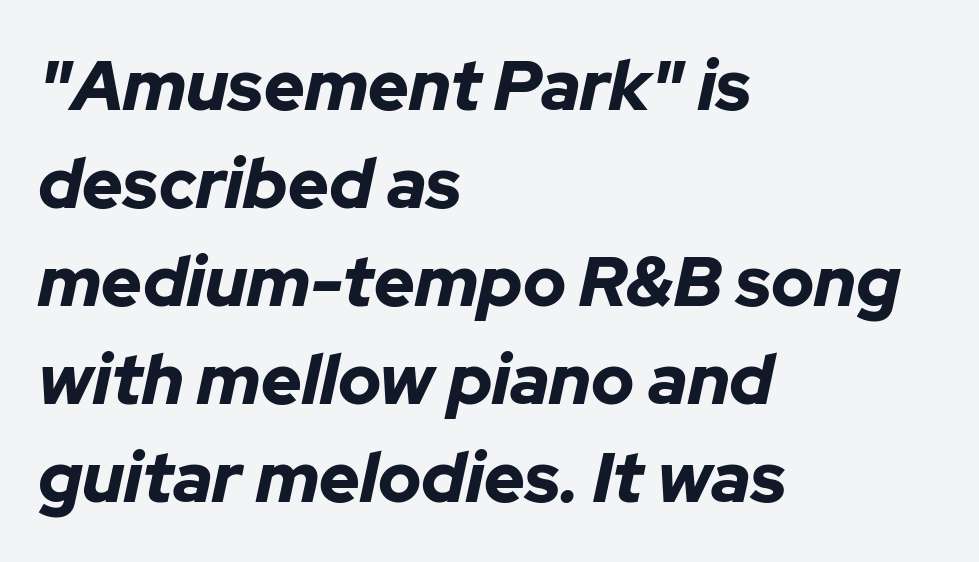
Q: Is the text bold? A: Yes.
Q: Is the text italic (slanted)? A: Yes, it leans right by about 12 degrees.
Q: Is the text underlined? A: No.
Q: How is the paragraph aligned? A: Left-aligned.
Q: Is the spacing between letters normal or unusually wide? A: Normal.
Q: Is the spacing between lines tight, normal or loose? A: Normal.
Q: Width (condensed, normal, or wide)? A: Normal.
Q: Stroke contrast? A: Low.
Q: x-height? A: Medium.
Q: Monospaced? A: No.
